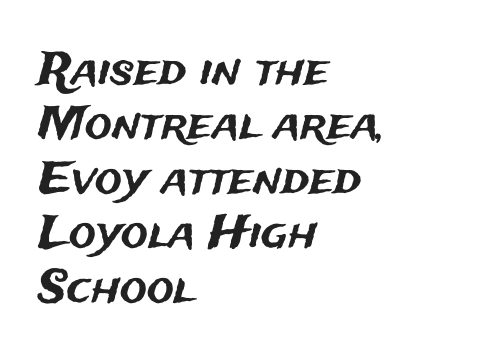
Q: Is the text italic (slanted)? A: Yes.
Q: Is the typeface a serif or a sans-serif typeface? A: Sans-serif.
Q: Is the text underlined? A: No.
Q: How is the paragraph aligned? A: Left-aligned.
Q: Is the spacing between letters normal or unusually wide? A: Normal.
Q: Width (condensed, normal, or wide)? A: Normal.
Q: Stroke contrast? A: Medium.
Q: x-height? A: Medium.
Q: Monospaced? A: No.
